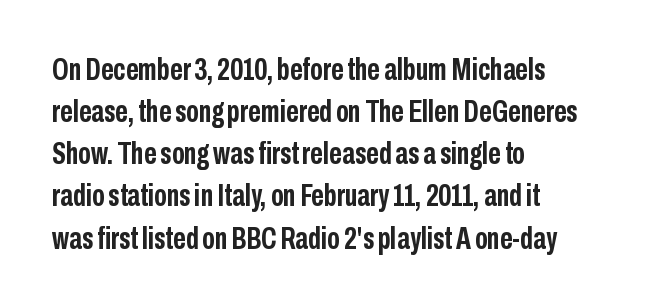
Is the type bold? Yes — the strokes are clearly thick and heavy. Has an underline been added? It has not. Is this a fixed-width face? No — the glyphs have proportional, varying widths. The type family on display is of the sans-serif kind. Is there any slant? The stems are plumb.
